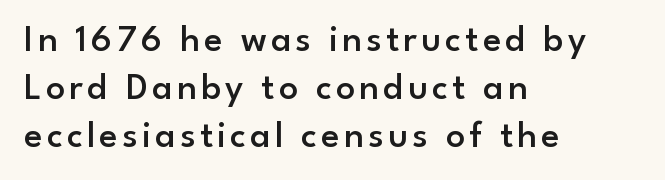
The image shows 38 px semibold sans-serif type, upright; set left-aligned, normal line spacing (1.26x), not underlined; low stroke contrast and a small x-height.
